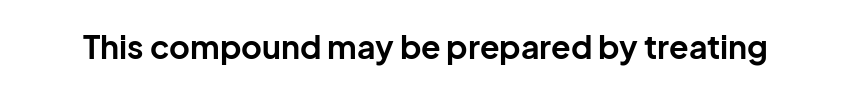
Q: Is the text bold? A: Yes.
Q: Is the text italic (slanted)? A: No, it is upright.
Q: Is the typeface a serif or a sans-serif typeface? A: Sans-serif.
Q: Is the text underlined? A: No.
Q: Is the spacing between letters normal or unusually wide? A: Normal.
Q: Width (condensed, normal, or wide)? A: Normal.
Q: Stroke contrast? A: Low.
Q: x-height? A: Medium.
Q: Monospaced? A: No.
